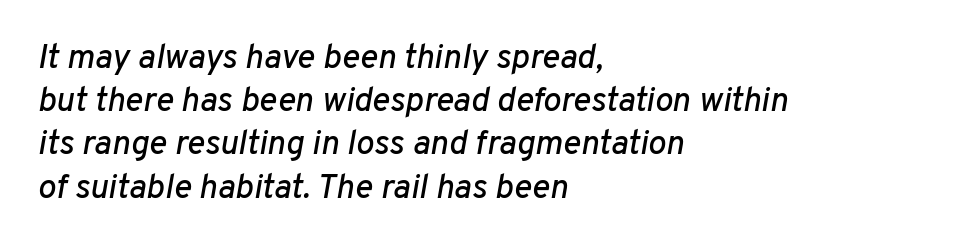
The passage shown is typed in a proportional face where columns would drift. Tracking here is standard; glyphs follow each other at the usual distance. The text carries the slant typical of an italic or oblique font. Just letters on the line, the space beneath them empty. A normal amount of white space separates one row of letters from the next. Each line starts at the same left margin while the right side varies.
